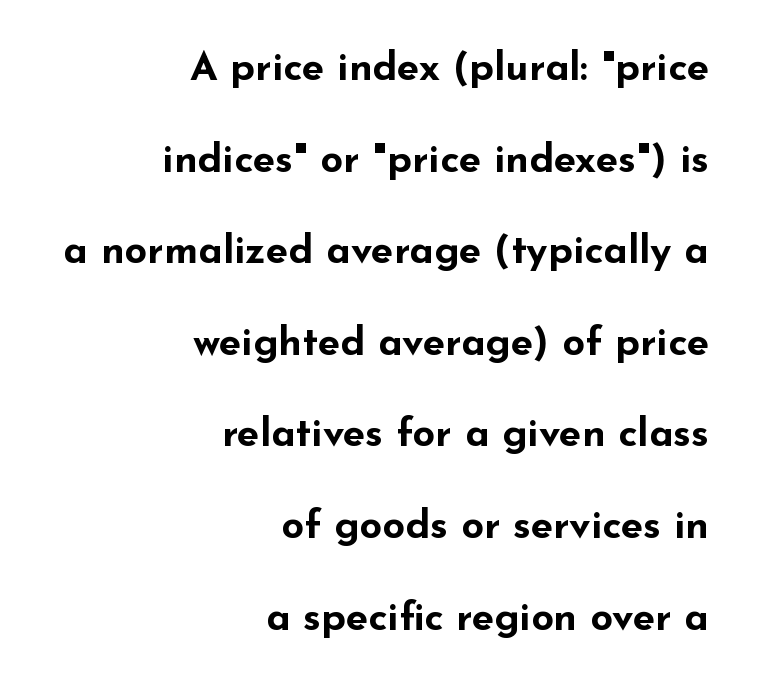
Q: Is the text bold? A: Yes.
Q: Is the text italic (slanted)? A: No, it is upright.
Q: Is the typeface a serif or a sans-serif typeface? A: Sans-serif.
Q: Is the text underlined? A: No.
Q: How is the paragraph aligned? A: Right-aligned.
Q: Is the spacing between letters normal or unusually wide? A: Normal.
Q: Is the spacing between lines tight, normal or loose? A: Loose.
Q: Width (condensed, normal, or wide)? A: Wide.
Q: Stroke contrast? A: Low.
Q: x-height? A: Small.
Q: Monospaced? A: No.
